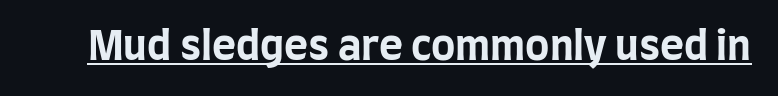
Q: Is the text bold? A: Yes.
Q: Is the text italic (slanted)? A: No, it is upright.
Q: Is the typeface a serif or a sans-serif typeface? A: Sans-serif.
Q: Is the text underlined? A: Yes.
Q: Is the spacing between letters normal or unusually wide? A: Normal.
Q: Width (condensed, normal, or wide)? A: Condensed.
Q: Stroke contrast? A: Low.
Q: x-height? A: Large.
Q: Monospaced? A: No.
